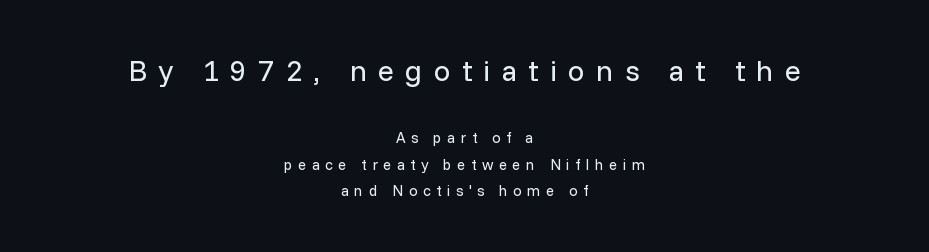
The image shows 30 px regular-weight sans-serif type, upright; set centered, line spacing 1.77x, unusually wide letter spacing (+0.37 em), not underlined; the first (top) block is 2.0x larger; low stroke contrast and a medium x-height.
